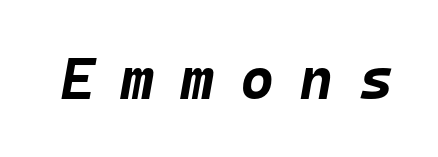
{"italic": "yes", "lean": "right", "slant_degrees": 10, "bold": "yes", "weight": "bold", "width": "normal", "stroke_contrast": "low", "x_height": "large", "monospaced": "yes", "underline": "no", "letter_spacing": "wide", "letter_spacing_em": 0.43, "glyph_px": 59}
